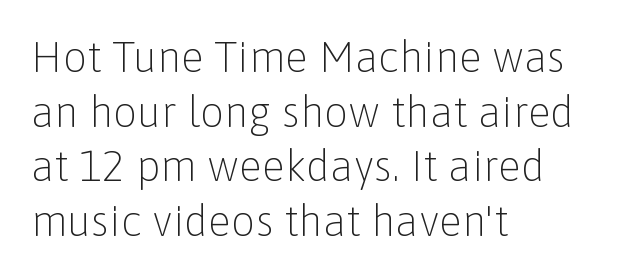
The image shows 43 px light sans-serif type, upright; set left-aligned, normal line spacing (1.27x), normal letter spacing, not underlined; low stroke contrast and a medium x-height.
